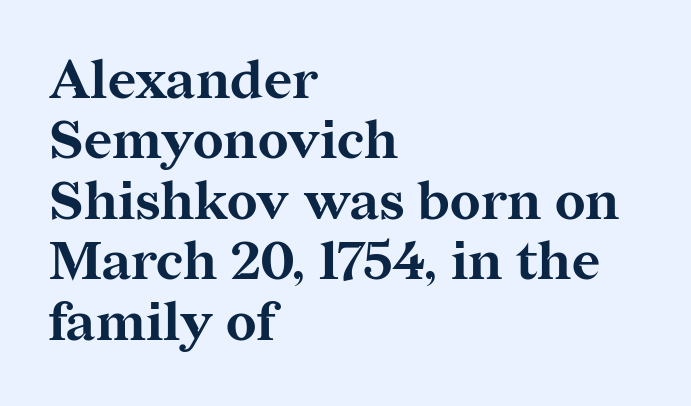
The image shows 54 px bold serif type, upright; set left-aligned, tight line spacing (1.12x), normal letter spacing, not underlined; medium stroke contrast and a medium x-height.
